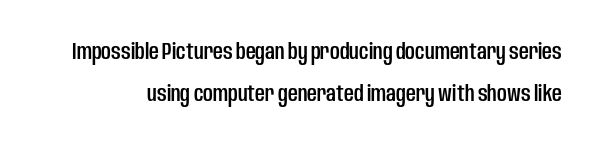
Q: Is the text italic (slanted)? A: No, it is upright.
Q: Is the text underlined? A: No.
Q: Is the spacing between letters normal or unusually wide? A: Normal.
